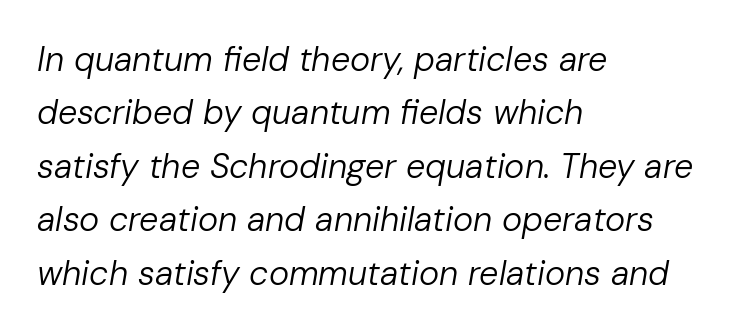
{"italic": "yes", "lean": "right", "slant_degrees": 10, "bold": "no", "weight": "regular", "width": "normal", "stroke_contrast": "low", "x_height": "medium", "monospaced": "no", "underline": "no", "align": "left", "line_spacing": "normal", "line_spacing_ratio": 1.57, "letter_spacing": "normal", "letter_spacing_em": 0.0, "glyph_px": 34}
